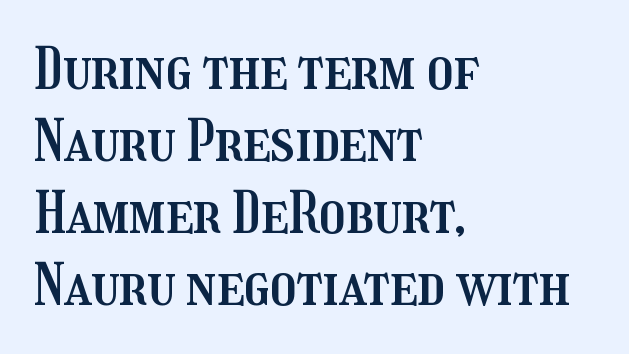
The image shows 58 px condensed type, upright; set left-aligned, line spacing 1.24x, normal letter spacing, not underlined; medium stroke contrast and a medium x-height.
